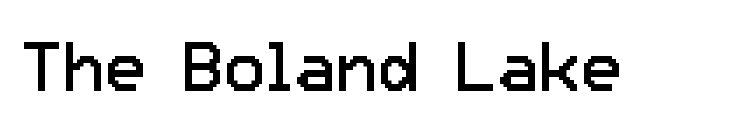
The image shows 70 px regular-weight sans-serif type, upright; set normal letter spacing, not underlined; low stroke contrast and a medium x-height.
